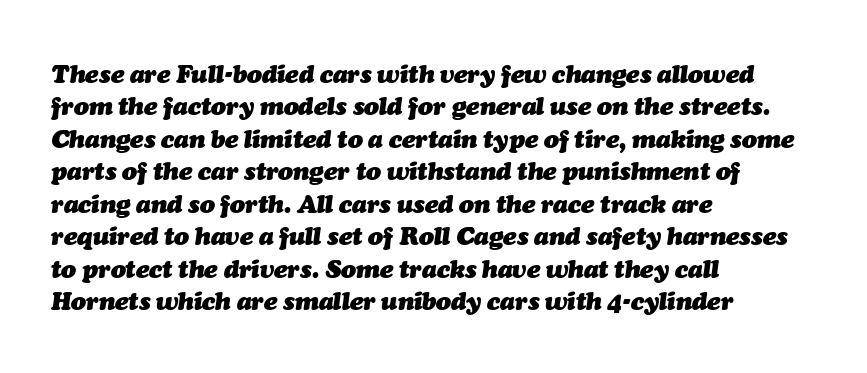
{"italic": "yes", "lean": "right", "slant_degrees": 7, "bold": "yes", "underline": "no", "align": "left", "line_spacing": "normal", "line_spacing_ratio": 1.3, "letter_spacing": "normal", "letter_spacing_em": 0.0, "glyph_px": 25}
